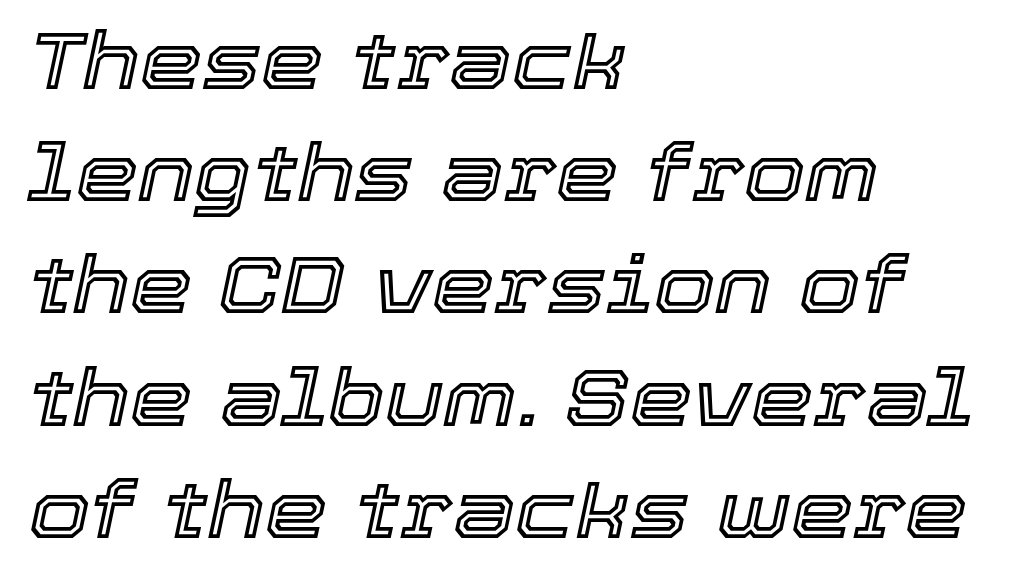
The image shows 79 px text type, italic (leaning right); set left-aligned, normal line spacing (1.42x), normal letter spacing, not underlined; a medium x-height.
